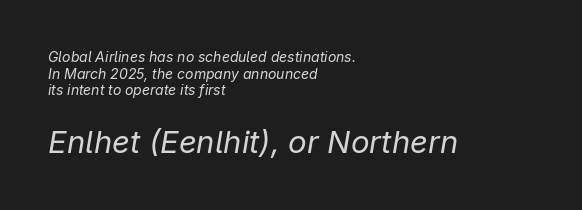
Q: Is the text bold? A: No.
Q: Is the text italic (slanted)? A: Yes, it leans right by about 9 degrees.
Q: Is the text underlined? A: No.
Q: How is the paragraph aligned? A: Left-aligned.
Q: Is the spacing between letters normal or unusually wide? A: Normal.
Q: Which block of text is set in a larger size, the first (top) or the second (bottom)? A: The second (bottom) one.
Q: Width (condensed, normal, or wide)? A: Normal.
Q: Stroke contrast? A: Low.
Q: x-height? A: Medium.
Q: Monospaced? A: No.
